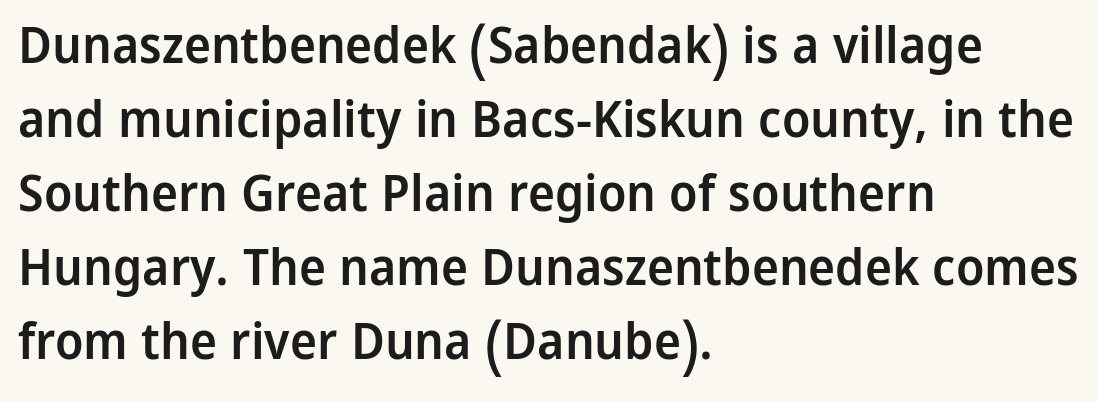
{"serif": "no", "italic": "no", "bold": "semi", "weight": "semibold", "width": "normal", "stroke_contrast": "low", "x_height": "medium", "monospaced": "no", "underline": "no", "align": "left", "line_spacing": "normal", "line_spacing_ratio": 1.45, "letter_spacing": "normal", "letter_spacing_em": 0.0, "glyph_px": 51}
